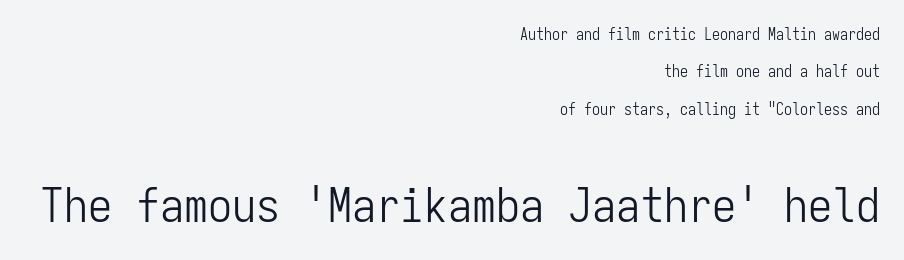
Loosely led — the rows are spread out. Note the uniform advance width — an 'i' takes as much space as an 'm'. Counters stay open thanks to moderate or lighter strokes. A roman cut, with each character standing at attention. Caption: standard tracking, unaltered.
